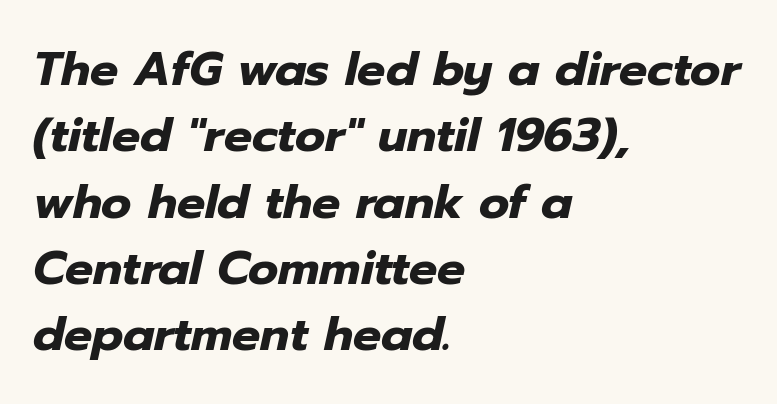
The image shows 47 px heavy type, italic (leaning right); set left-aligned, normal line spacing (1.41x), normal letter spacing, not underlined; low stroke contrast and a medium x-height.
